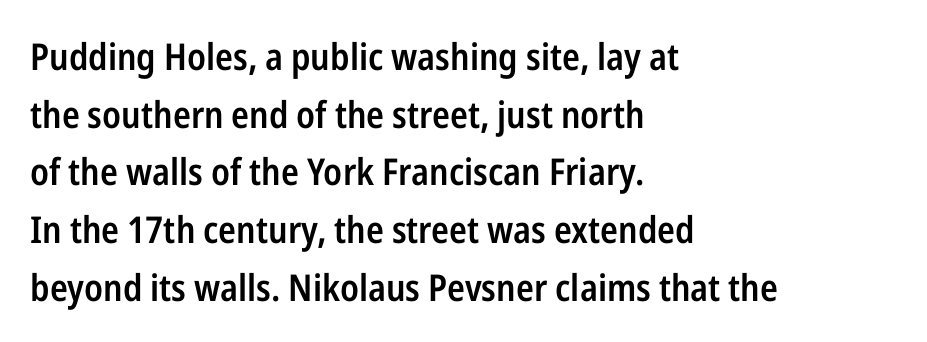
Q: Is the text bold? A: Semi-bold.
Q: Is the text italic (slanted)? A: No, it is upright.
Q: Is the typeface a serif or a sans-serif typeface? A: Sans-serif.
Q: Is the text underlined? A: No.
Q: How is the paragraph aligned? A: Left-aligned.
Q: Is the spacing between letters normal or unusually wide? A: Normal.
Q: Is the spacing between lines tight, normal or loose? A: Normal.
Q: Width (condensed, normal, or wide)? A: Condensed.
Q: Stroke contrast? A: Low.
Q: x-height? A: Medium.
Q: Monospaced? A: No.
